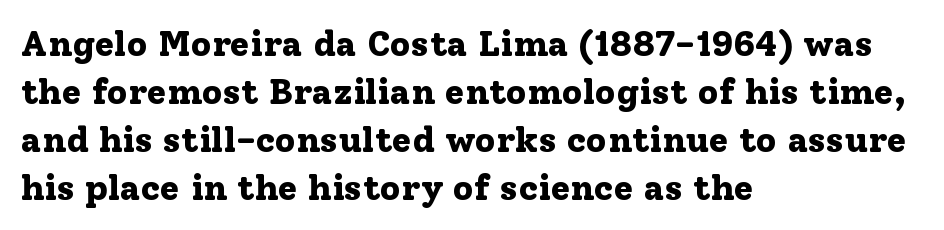
The image shows 36 px bold serif type, upright; set left-aligned, normal line spacing (1.33x), normal letter spacing, not underlined; low stroke contrast and a medium x-height.
